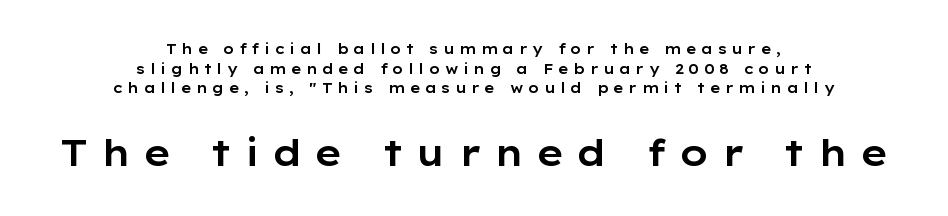
The image shows 37 px wide sans-serif type, upright; set centered, normal line spacing (1.41x), unusually wide letter spacing (+0.31 em), not underlined; the second (bottom) block is 2.64x larger; low stroke contrast and a medium x-height.
